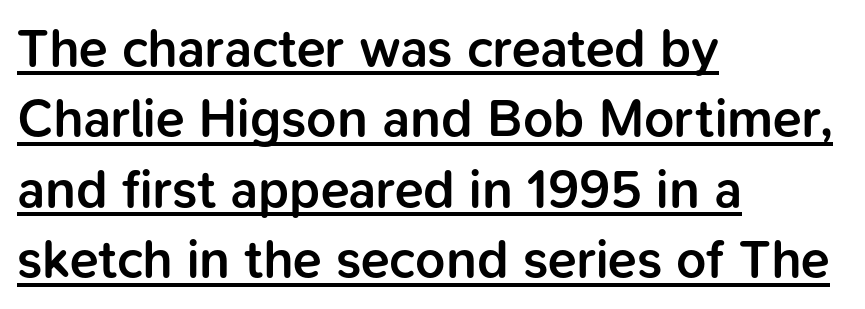
{"serif": "no", "italic": "no", "bold": "semi", "weight": "semibold", "width": "normal", "stroke_contrast": "low", "x_height": "medium", "monospaced": "no", "underline": "yes", "align": "left", "line_spacing": "normal", "line_spacing_ratio": 1.33, "letter_spacing": "normal", "letter_spacing_em": 0.0, "glyph_px": 53}
